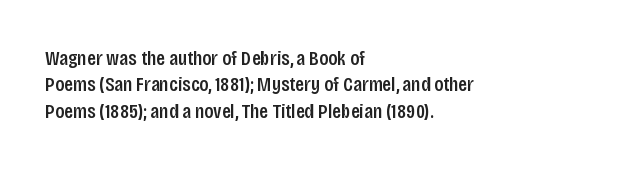
{"italic": "no", "bold": "semi", "underline": "no", "align": "left", "line_spacing": "normal", "line_spacing_ratio": 1.26, "letter_spacing": "normal", "letter_spacing_em": 0.0, "glyph_px": 21}
